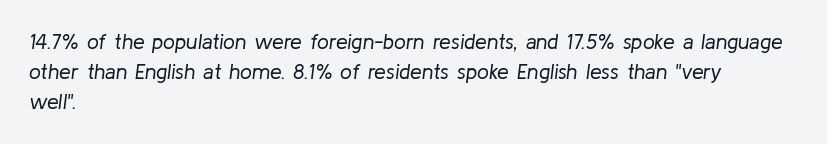
Q: Is the text bold? A: No.
Q: Is the text italic (slanted)? A: Yes, it leans right by about 8 degrees.
Q: Is the text underlined? A: No.
Q: How is the paragraph aligned? A: Left-aligned.
Q: Is the spacing between letters normal or unusually wide? A: Normal.
Q: Is the spacing between lines tight, normal or loose? A: Normal.
